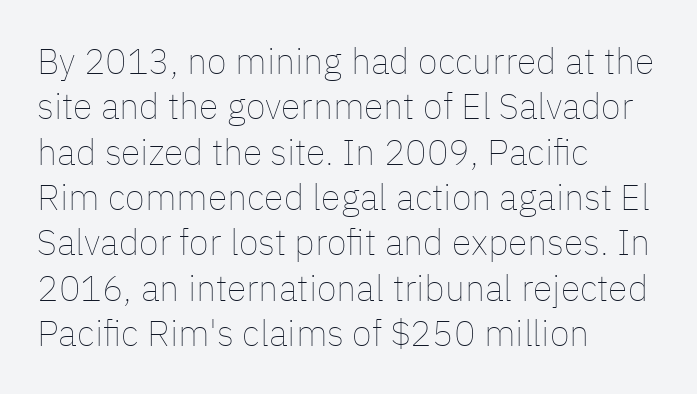
{"italic": "no", "bold": "no", "weight": "thin", "width": "normal", "stroke_contrast": "low", "x_height": "medium", "monospaced": "no", "underline": "no", "align": "left", "line_spacing": "normal", "line_spacing_ratio": 1.26, "letter_spacing": "normal", "letter_spacing_em": 0.0, "glyph_px": 36}
